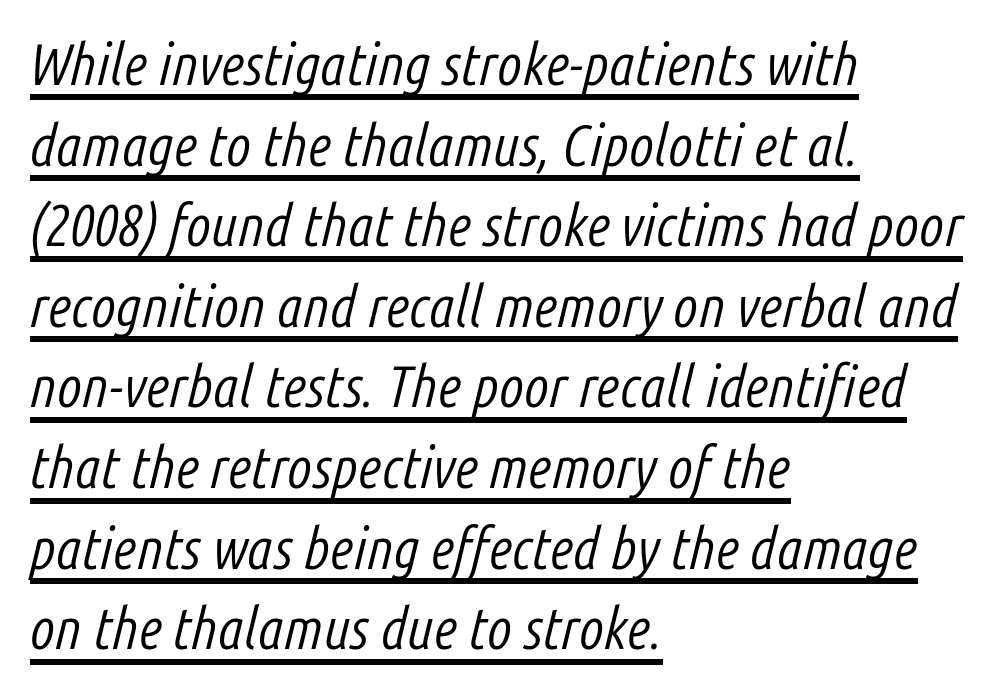
No extra tracking has been applied to these lines. Is the block centered? No — it sits flush against the left margin. Do the characters align in a grid? No, the font is proportional. A continuous stroke trails under the words, as in a hyperlink. Notice how the stems are inclined rather than vertical — that's the hallmark of italics.
